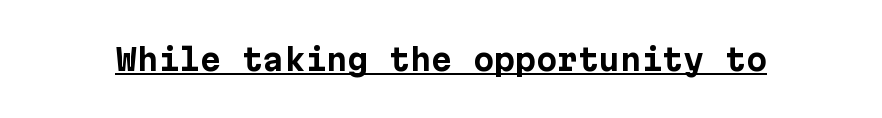
Q: Is the text bold? A: Yes.
Q: Is the text italic (slanted)? A: No, it is upright.
Q: Is the typeface a serif or a sans-serif typeface? A: Sans-serif.
Q: Is the text underlined? A: Yes.
Q: Is the spacing between letters normal or unusually wide? A: Normal.
Q: Width (condensed, normal, or wide)? A: Normal.
Q: Stroke contrast? A: Low.
Q: x-height? A: Medium.
